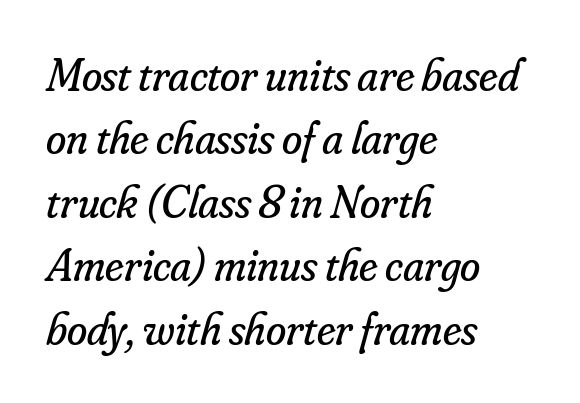
{"serif": "yes", "italic": "yes", "lean": "right", "slant_degrees": 16, "bold": "no", "weight": "regular", "width": "normal", "stroke_contrast": "low", "x_height": "small", "monospaced": "no", "underline": "no", "align": "left", "line_spacing": "normal", "line_spacing_ratio": 1.38, "letter_spacing": "normal", "letter_spacing_em": 0.0, "glyph_px": 46}
